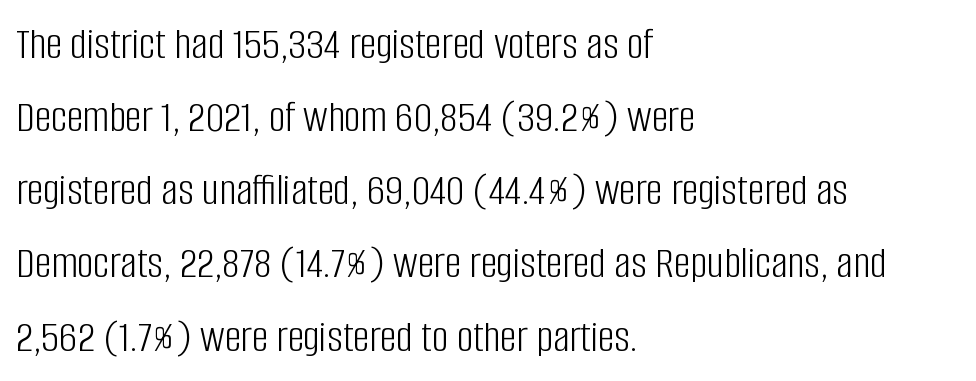
Q: Is the text bold? A: No.
Q: Is the text italic (slanted)? A: No, it is upright.
Q: Is the typeface a serif or a sans-serif typeface? A: Sans-serif.
Q: Is the text underlined? A: No.
Q: How is the paragraph aligned? A: Left-aligned.
Q: Is the spacing between letters normal or unusually wide? A: Normal.
Q: Is the spacing between lines tight, normal or loose? A: Normal.
Q: Width (condensed, normal, or wide)? A: Condensed.
Q: Stroke contrast? A: Low.
Q: x-height? A: Large.
Q: Monospaced? A: No.
